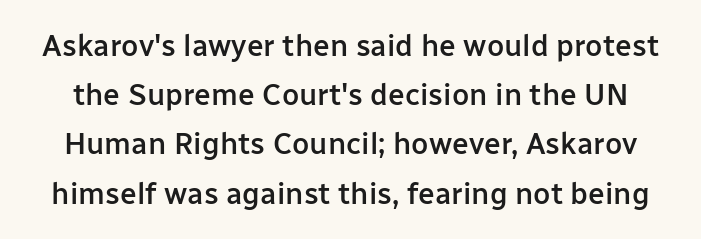
The image shows 30 px semibold sans-serif type, upright; set normal line spacing (1.64x), normal letter spacing, not underlined; low stroke contrast and a medium x-height.
